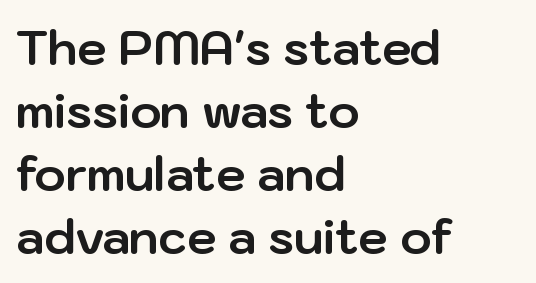
{"serif": "no", "italic": "no", "bold": "yes", "weight": "bold", "width": "normal", "stroke_contrast": "low", "x_height": "medium", "monospaced": "no", "underline": "no", "align": "left", "line_spacing": "normal", "line_spacing_ratio": 1.34, "letter_spacing": "normal", "letter_spacing_em": 0.0, "glyph_px": 47}
